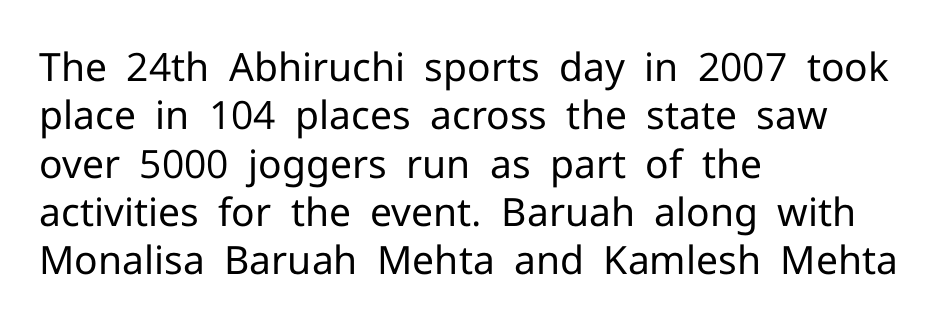
{"serif": "no", "italic": "no", "bold": "no", "weight": "regular", "width": "normal", "stroke_contrast": "low", "x_height": "medium", "monospaced": "no", "underline": "no", "align": "left", "line_spacing_ratio": 1.24, "letter_spacing": "normal", "letter_spacing_em": 0.0, "glyph_px": 39}
